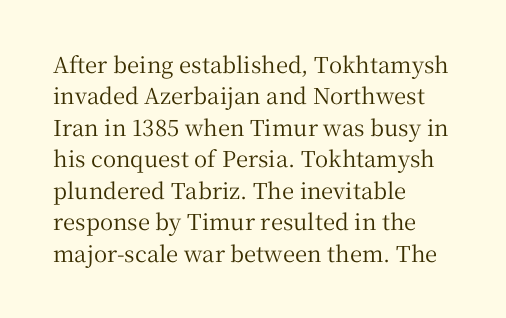
{"italic": "no", "underline": "no", "align": "left", "line_spacing": "normal", "line_spacing_ratio": 1.43, "letter_spacing": "normal", "letter_spacing_em": 0.0, "glyph_px": 22}
